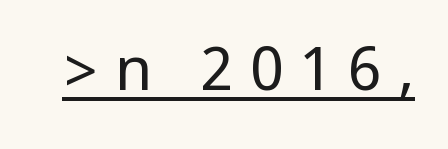
When letters stand straight like this, we call the style roman or upright. No extra ink here — the face is not bold. The typeface chosen for these lines omits serifs. Glyph-to-glyph distance is far greater than everyday printed text. A baseline rule has been typeset under these characters.
